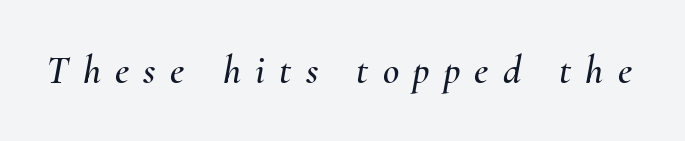
Decoration check: the copy has no underline. Here the designer chose a conventional face with non-uniform glyph widths. Posture: slanted. Students, note that the glyphs here are deliberately spaced far apart.
